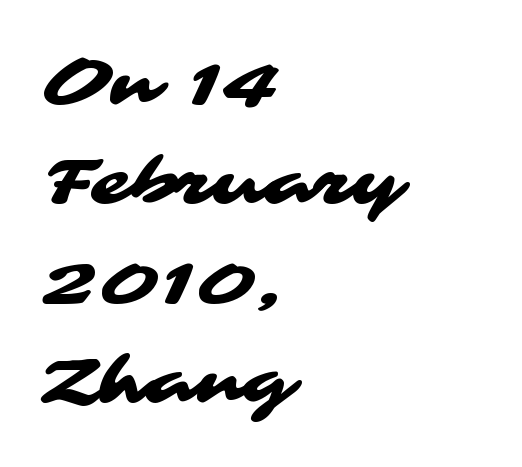
The rendering uses natural spacing where letterforms have individual widths. Glance below the letters and you will spot only blank space. Words appear dense and cohesive because spacing is normal. Regular leading. The designer went with a sans here, leaving each stem footless. This sample is left-justified, so line endings fall wherever the words run out.
